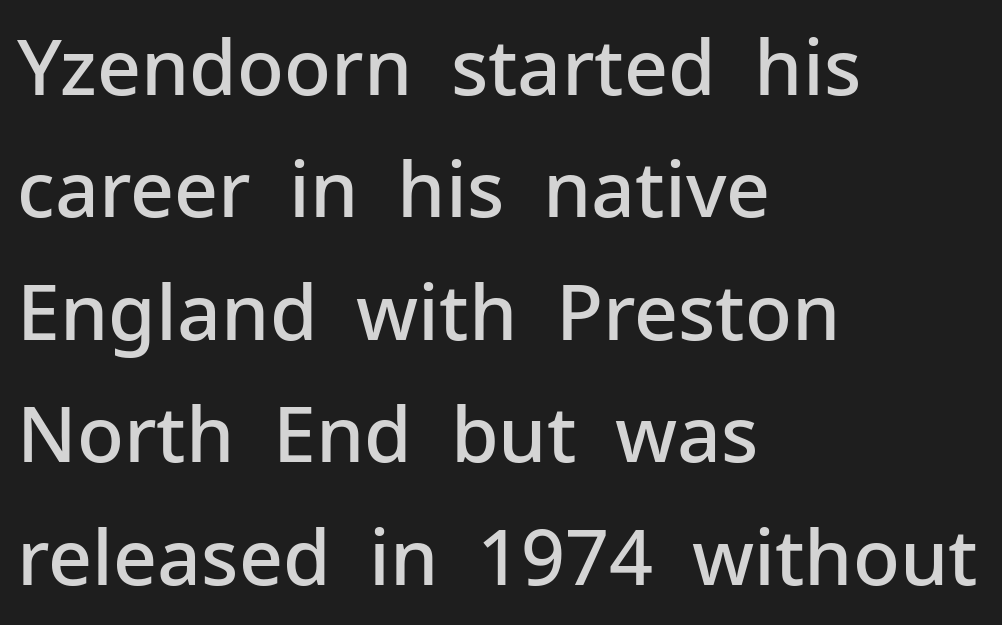
Q: Is the text bold? A: Semi-bold.
Q: Is the text italic (slanted)? A: No, it is upright.
Q: Is the typeface a serif or a sans-serif typeface? A: Sans-serif.
Q: Is the text underlined? A: No.
Q: How is the paragraph aligned? A: Left-aligned.
Q: Is the spacing between letters normal or unusually wide? A: Normal.
Q: Is the spacing between lines tight, normal or loose? A: Normal.
Q: Width (condensed, normal, or wide)? A: Normal.
Q: Stroke contrast? A: Low.
Q: x-height? A: Medium.
Q: Monospaced? A: No.
